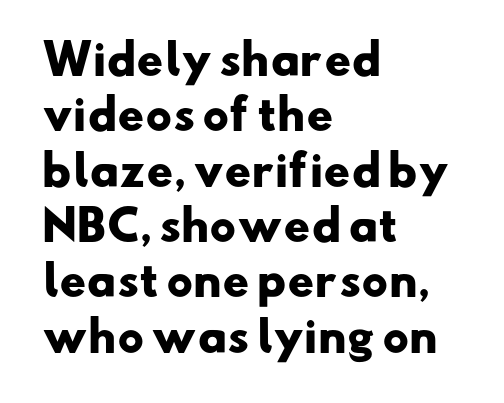
Q: Is the text bold? A: Yes.
Q: Is the typeface a serif or a sans-serif typeface? A: Sans-serif.
Q: Is the text underlined? A: No.
Q: How is the paragraph aligned? A: Left-aligned.
Q: Is the spacing between letters normal or unusually wide? A: Normal.
Q: Is the spacing between lines tight, normal or loose? A: Normal.
Q: Width (condensed, normal, or wide)? A: Wide.
Q: Stroke contrast? A: Low.
Q: x-height? A: Small.
Q: Monospaced? A: No.
